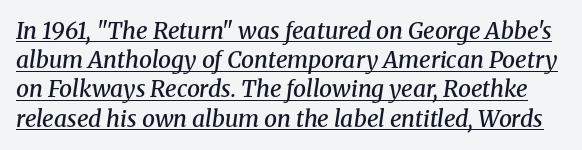
Q: Is the text bold? A: Semi-bold.
Q: Is the text italic (slanted)? A: Yes, it leans right by about 8 degrees.
Q: Is the text underlined? A: Yes.
Q: Is the spacing between letters normal or unusually wide? A: Normal.
Q: Is the spacing between lines tight, normal or loose? A: Normal.
